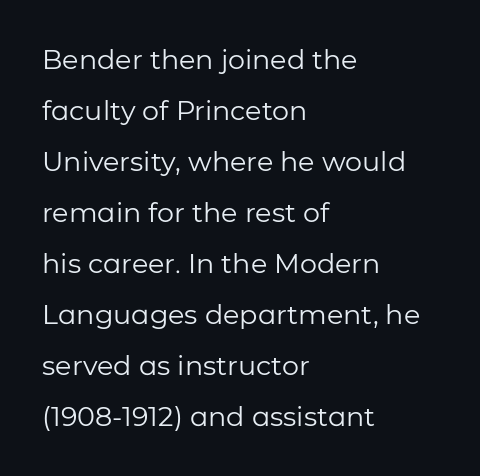
Q: Is the text bold? A: No.
Q: Is the text italic (slanted)? A: No, it is upright.
Q: Is the text underlined? A: No.
Q: How is the paragraph aligned? A: Left-aligned.
Q: Is the spacing between letters normal or unusually wide? A: Normal.
